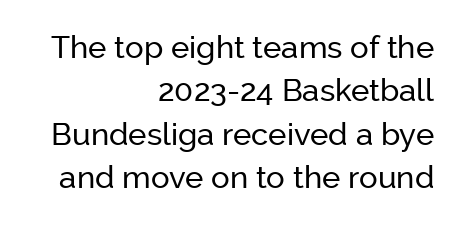
Q: Is the text italic (slanted)? A: No, it is upright.
Q: Is the typeface a serif or a sans-serif typeface? A: Sans-serif.
Q: Is the text underlined? A: No.
Q: How is the paragraph aligned? A: Right-aligned.
Q: Is the spacing between letters normal or unusually wide? A: Normal.
Q: Is the spacing between lines tight, normal or loose? A: Normal.
Q: Width (condensed, normal, or wide)? A: Normal.
Q: Stroke contrast? A: Low.
Q: x-height? A: Medium.
Q: Monospaced? A: No.
